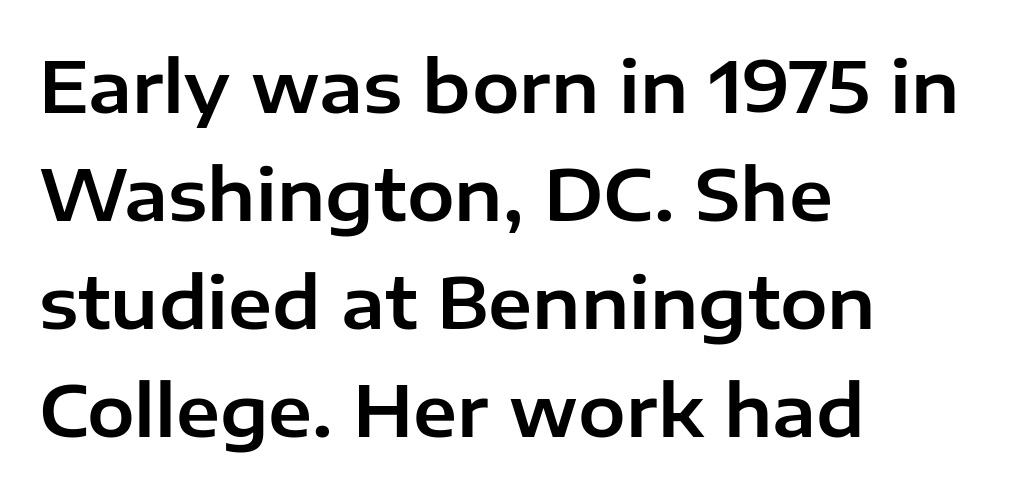
{"serif": "no", "italic": "no", "width": "normal", "stroke_contrast": "low", "x_height": "medium", "monospaced": "no", "underline": "no", "align": "left", "line_spacing": "normal", "line_spacing_ratio": 1.52, "letter_spacing": "normal", "letter_spacing_em": 0.0, "glyph_px": 71}
